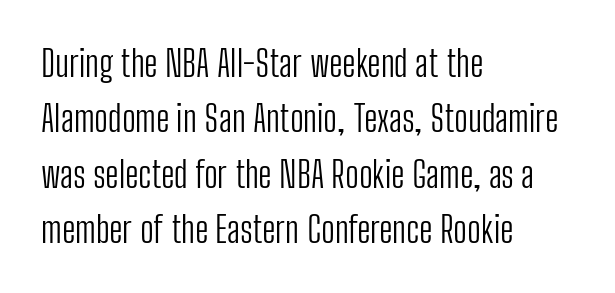
Q: Is the text bold? A: No.
Q: Is the text italic (slanted)? A: No, it is upright.
Q: Is the typeface a serif or a sans-serif typeface? A: Sans-serif.
Q: Is the text underlined? A: No.
Q: How is the paragraph aligned? A: Left-aligned.
Q: Is the spacing between letters normal or unusually wide? A: Normal.
Q: Is the spacing between lines tight, normal or loose? A: Normal.
Q: Width (condensed, normal, or wide)? A: Condensed.
Q: Stroke contrast? A: Low.
Q: x-height? A: Medium.
Q: Monospaced? A: No.
